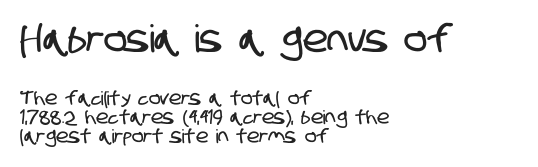
Q: Is the typeface a serif or a sans-serif typeface? A: Sans-serif.
Q: Is the text underlined? A: No.
Q: How is the paragraph aligned? A: Left-aligned.
Q: Is the spacing between letters normal or unusually wide? A: Normal.
Q: Is the spacing between lines tight, normal or loose? A: Tight.
Q: Which block of text is set in a larger size, the first (top) or the second (bottom)? A: The first (top) one.
Q: Width (condensed, normal, or wide)? A: Condensed.
Q: Stroke contrast? A: Low.
Q: x-height? A: Large.
Q: Monospaced? A: No.
